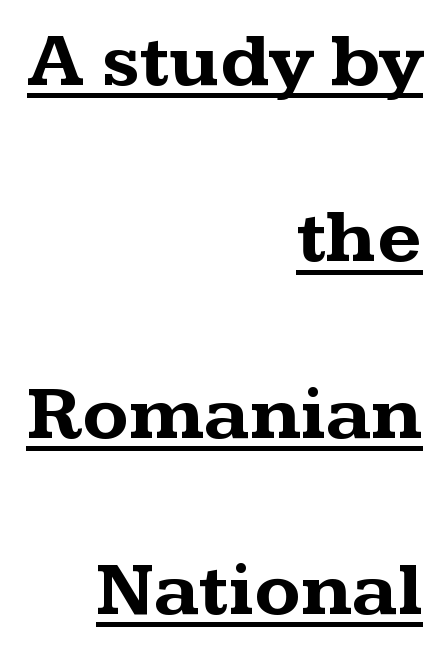
In terms of posture, this sample is upright. Beneath each row of characters lies a ruled line. Leftover space on each line is placed entirely before the opening word. The type family on display is of the serif kind.
